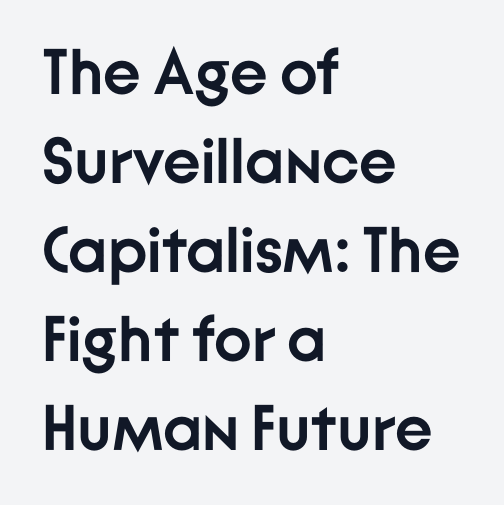
The image shows 64 px semibold sans-serif type, upright; set left-aligned, normal line spacing (1.39x), normal letter spacing, not underlined; low stroke contrast and a medium x-height.
